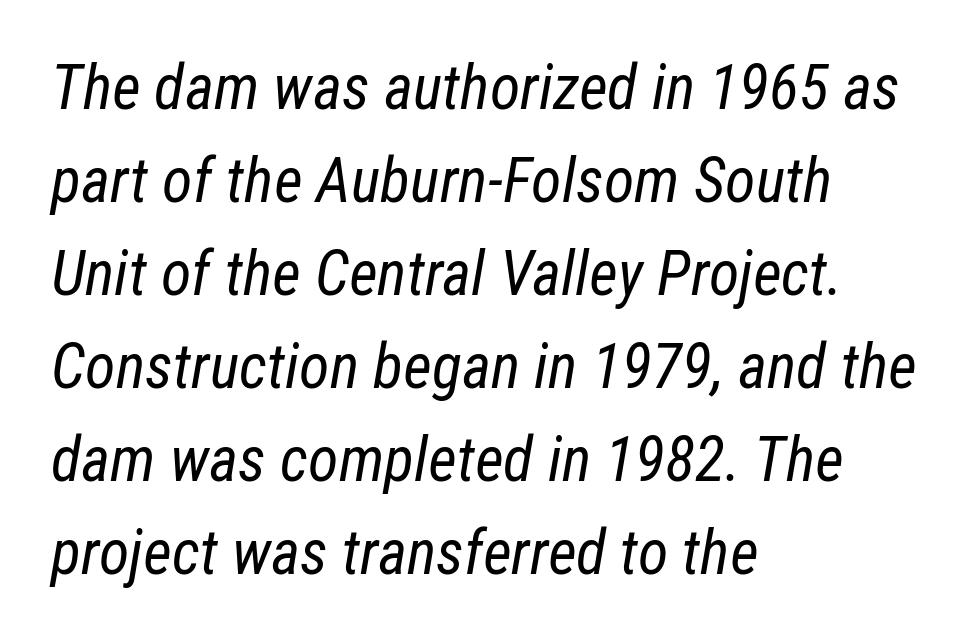
{"italic": "yes", "lean": "right", "slant_degrees": 12, "bold": "no", "weight": "regular", "width": "condensed", "stroke_contrast": "low", "x_height": "medium", "monospaced": "no", "underline": "no", "align": "left", "line_spacing": "normal", "line_spacing_ratio": 1.5, "letter_spacing": "normal", "letter_spacing_em": 0.0, "glyph_px": 62}
